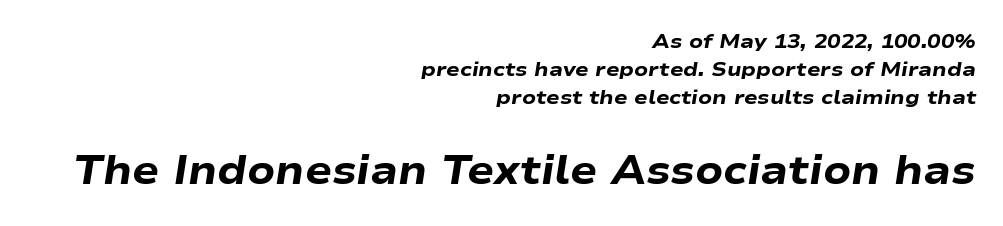
Q: Is the text bold? A: Yes.
Q: Is the text italic (slanted)? A: Yes, it leans right by about 9 degrees.
Q: Is the text underlined? A: No.
Q: How is the paragraph aligned? A: Right-aligned.
Q: Is the spacing between letters normal or unusually wide? A: Normal.
Q: Is the spacing between lines tight, normal or loose? A: Normal.
Q: Which block of text is set in a larger size, the first (top) or the second (bottom)? A: The second (bottom) one.
Q: Width (condensed, normal, or wide)? A: Wide.
Q: Stroke contrast? A: Low.
Q: x-height? A: Medium.
Q: Monospaced? A: No.
